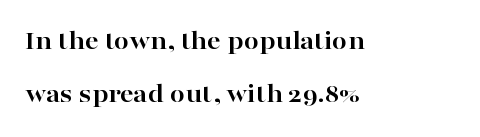
Students, note that the glyphs here touch the page at normal intervals. These lines stand farther apart than default settings would place them. This is heavy type, rendered in bold. All the whitespace from short lines collects on the right. Unmarked baselines from the first word to the last. If you drew a line through each stem, it would be perfectly vertical.
